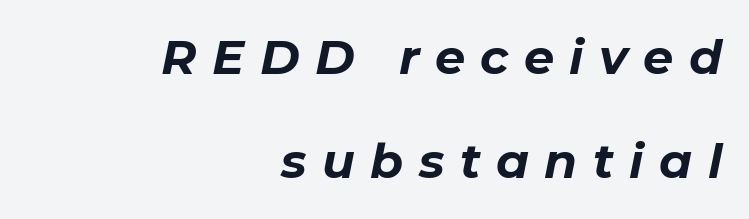
{"italic": "yes", "lean": "right", "slant_degrees": 11, "bold": "yes", "weight": "bold", "width": "normal", "stroke_contrast": "low", "x_height": "medium", "monospaced": "no", "underline": "no", "align": "right", "line_spacing": "loose", "line_spacing_ratio": 2.17, "letter_spacing": "wide", "letter_spacing_em": 0.32, "glyph_px": 48}
